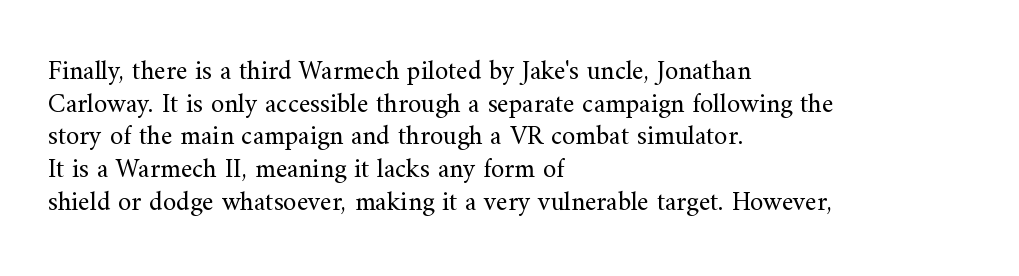
{"italic": "no", "bold": "no", "underline": "no", "align": "left", "line_spacing_ratio": 1.21, "letter_spacing": "normal", "letter_spacing_em": 0.0, "glyph_px": 27}
